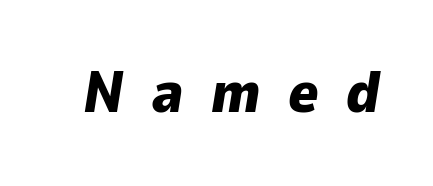
{"italic": "yes", "lean": "right", "slant_degrees": 9, "bold": "yes", "weight": "heavy", "width": "normal", "stroke_contrast": "low", "x_height": "medium", "monospaced": "no", "underline": "no", "letter_spacing": "wide", "letter_spacing_em": 0.47, "glyph_px": 58}
